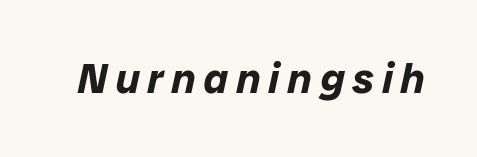
Chunky letters — that's bold for sure. Proportional: the letters do not fall into vertical columns. Tall strokes in this sample are angled rather than plumb. Descender tails drop into unmarked territory.
